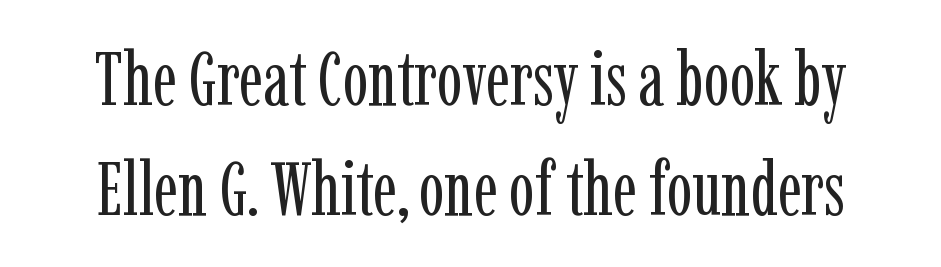
{"serif": "yes", "italic": "no", "bold": "no", "weight": "regular", "width": "condensed", "stroke_contrast": "low", "x_height": "medium", "monospaced": "no", "underline": "no", "line_spacing": "normal", "line_spacing_ratio": 1.45, "letter_spacing": "normal", "letter_spacing_em": 0.0, "glyph_px": 76}
